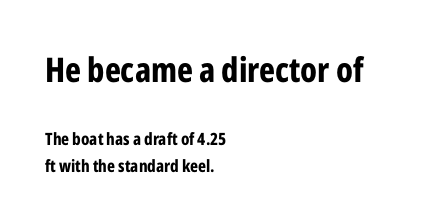
Q: Is the text bold? A: Yes.
Q: Is the text italic (slanted)? A: No, it is upright.
Q: Is the typeface a serif or a sans-serif typeface? A: Sans-serif.
Q: Is the text underlined? A: No.
Q: How is the paragraph aligned? A: Left-aligned.
Q: Is the spacing between letters normal or unusually wide? A: Normal.
Q: Is the spacing between lines tight, normal or loose? A: Normal.
Q: Which block of text is set in a larger size, the first (top) or the second (bottom)? A: The first (top) one.
Q: Width (condensed, normal, or wide)? A: Condensed.
Q: Stroke contrast? A: Low.
Q: x-height? A: Medium.
Q: Monospaced? A: No.
